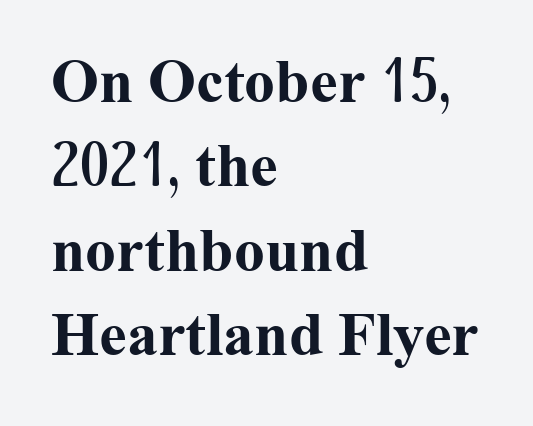
Q: Is the text bold? A: Yes.
Q: Is the text italic (slanted)? A: No, it is upright.
Q: Is the typeface a serif or a sans-serif typeface? A: Serif.
Q: Is the text underlined? A: No.
Q: How is the paragraph aligned? A: Left-aligned.
Q: Is the spacing between letters normal or unusually wide? A: Normal.
Q: Is the spacing between lines tight, normal or loose? A: Normal.
Q: Width (condensed, normal, or wide)? A: Normal.
Q: Stroke contrast? A: Medium.
Q: x-height? A: Medium.
Q: Monospaced? A: No.
